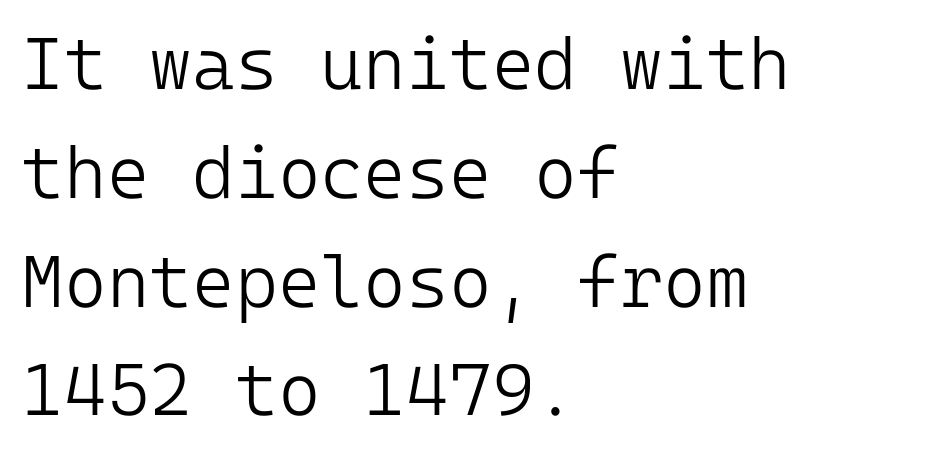
{"serif": "no", "italic": "no", "bold": "no", "weight": "light", "width": "normal", "stroke_contrast": "low", "x_height": "medium", "underline": "no", "align": "left", "line_spacing": "normal", "line_spacing_ratio": 1.49, "letter_spacing": "normal", "letter_spacing_em": 0.0, "glyph_px": 73}
